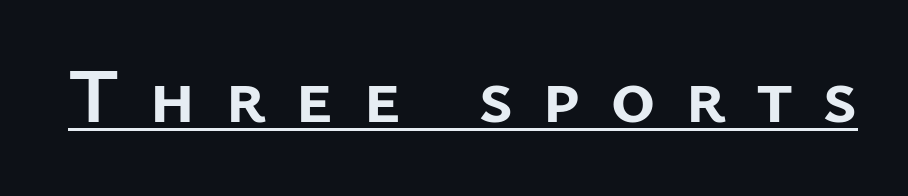
Substantial extra tracking has been applied to these lines. The passage shown is emphatically bold. What decoration does the sample have? An underline. The typography opts for an upright posture over an oblique one. Looks like regular typesetting: each glyph gets only the width it needs. The typeface chosen for these lines omits serifs.
